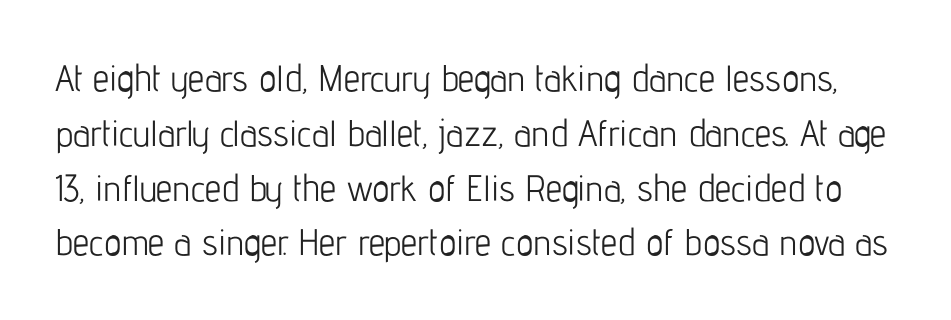
Q: Is the text bold? A: No.
Q: Is the text italic (slanted)? A: No, it is upright.
Q: Is the typeface a serif or a sans-serif typeface? A: Sans-serif.
Q: Is the text underlined? A: No.
Q: Is the spacing between letters normal or unusually wide? A: Normal.
Q: Is the spacing between lines tight, normal or loose? A: Normal.
Q: Width (condensed, normal, or wide)? A: Condensed.
Q: Stroke contrast? A: Low.
Q: x-height? A: Medium.
Q: Monospaced? A: No.
